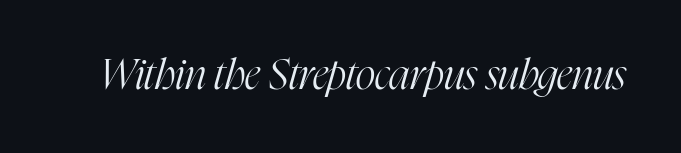
The image shows 42 px light, condensed serif type, italic (leaning right); set normal letter spacing, not underlined; high stroke contrast and a medium x-height.
